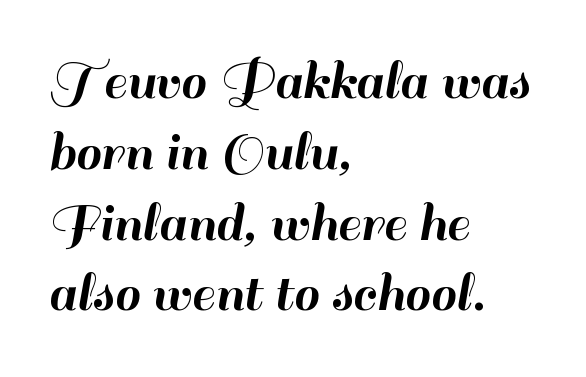
The image shows 58 px sans-serif type; set left-aligned, line spacing 1.22x, normal letter spacing, not underlined; high stroke contrast and a small x-height.
